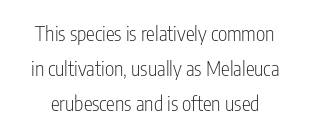
Q: Is the text bold? A: No.
Q: Is the text italic (slanted)? A: No, it is upright.
Q: Is the text underlined? A: No.
Q: Is the spacing between letters normal or unusually wide? A: Normal.
